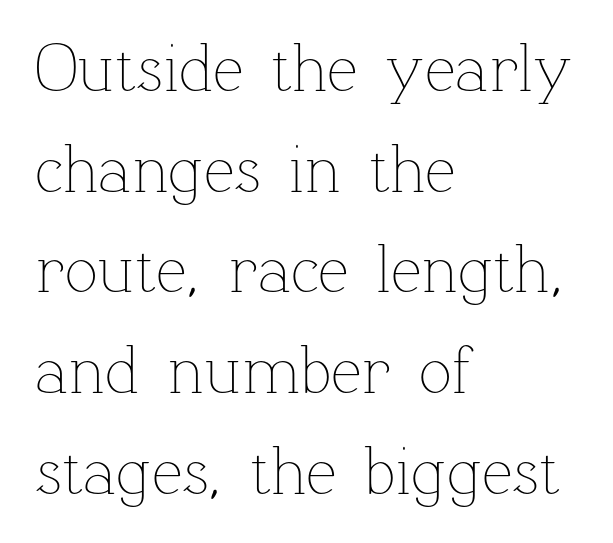
The image shows 69 px thin type, upright; set left-aligned, normal line spacing (1.46x), normal letter spacing, not underlined; low stroke contrast and a medium x-height.
